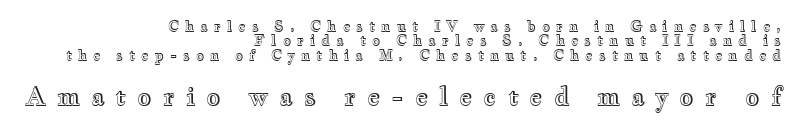
Descender tails drop into unmarked territory. Line spacing here is tight. Teacher's note: observe the even right margin — that is flush-right alignment. The line texture is sparse and dotted thanks to wide tracking.
